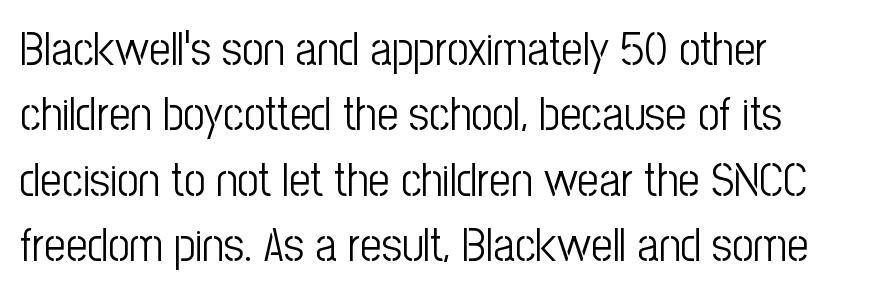
The image shows 47 px light, condensed sans-serif type, upright; set left-aligned, normal line spacing (1.39x), normal letter spacing, not underlined; low stroke contrast and a medium x-height.
